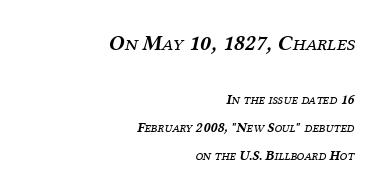
The image shows 22 px text type, italic (leaning right); set right-aligned, loose line spacing (1.98x), normal letter spacing, not underlined; the first (top) block is 1.57x larger.
